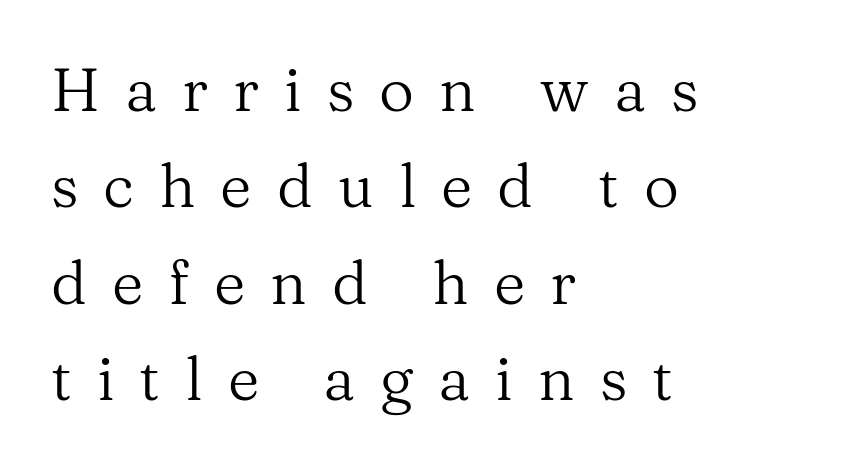
{"serif": "yes", "italic": "no", "bold": "no", "weight": "regular", "width": "normal", "stroke_contrast": "medium", "x_height": "medium", "monospaced": "no", "underline": "no", "align": "left", "line_spacing": "normal", "line_spacing_ratio": 1.58, "letter_spacing": "wide", "letter_spacing_em": 0.41, "glyph_px": 61}
